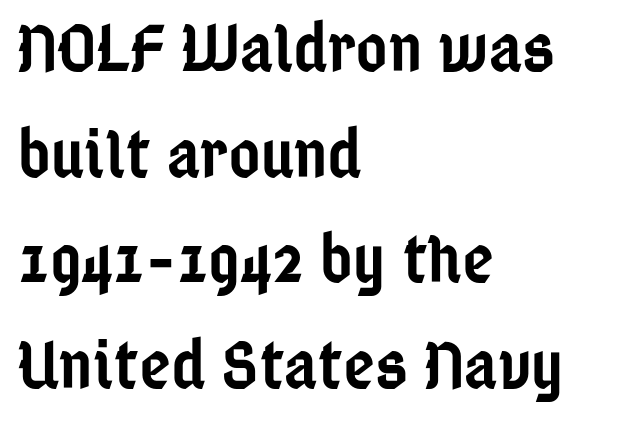
{"serif": "no", "italic": "no", "bold": "semi", "weight": "semibold", "width": "condensed", "stroke_contrast": "low", "x_height": "medium", "monospaced": "no", "underline": "no", "align": "left", "line_spacing": "normal", "line_spacing_ratio": 1.53, "letter_spacing": "normal", "letter_spacing_em": 0.0, "glyph_px": 69}
